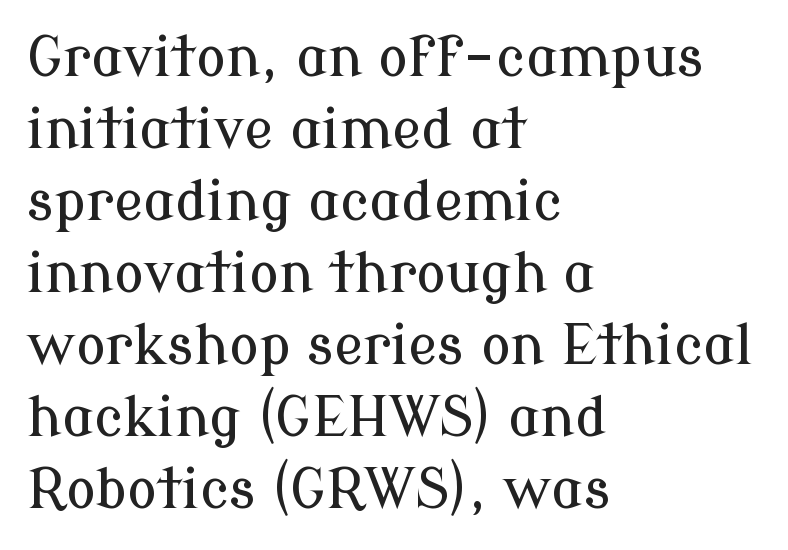
{"serif": "yes", "italic": "no", "width": "normal", "stroke_contrast": "low", "x_height": "medium", "monospaced": "no", "underline": "no", "align": "left", "line_spacing": "normal", "line_spacing_ratio": 1.31, "letter_spacing": "normal", "letter_spacing_em": 0.0, "glyph_px": 55}
